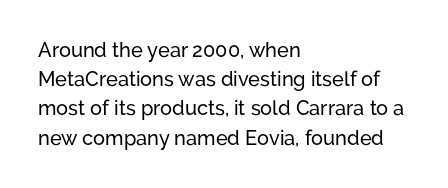
{"italic": "no", "underline": "no", "align": "left", "line_spacing": "normal", "line_spacing_ratio": 1.46, "letter_spacing": "normal", "letter_spacing_em": 0.0, "glyph_px": 20}
